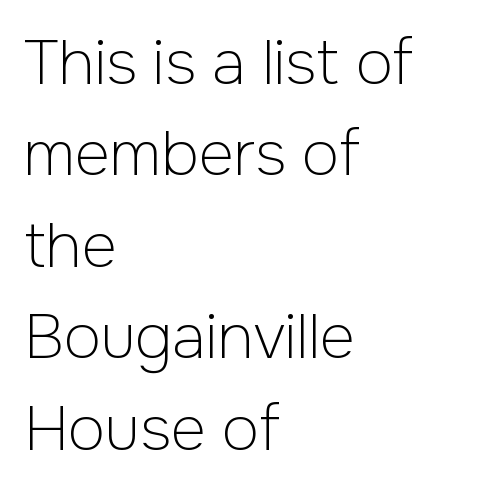
Q: Is the text bold? A: No.
Q: Is the text italic (slanted)? A: No, it is upright.
Q: Is the typeface a serif or a sans-serif typeface? A: Sans-serif.
Q: Is the text underlined? A: No.
Q: How is the paragraph aligned? A: Left-aligned.
Q: Is the spacing between letters normal or unusually wide? A: Normal.
Q: Is the spacing between lines tight, normal or loose? A: Normal.
Q: Width (condensed, normal, or wide)? A: Normal.
Q: Stroke contrast? A: Low.
Q: x-height? A: Medium.
Q: Monospaced? A: No.
